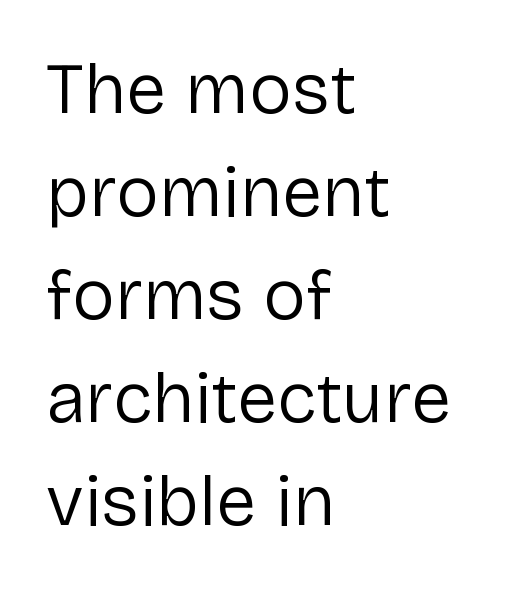
Q: Is the text bold? A: No.
Q: Is the text italic (slanted)? A: No, it is upright.
Q: Is the typeface a serif or a sans-serif typeface? A: Sans-serif.
Q: Is the text underlined? A: No.
Q: How is the paragraph aligned? A: Left-aligned.
Q: Is the spacing between letters normal or unusually wide? A: Normal.
Q: Is the spacing between lines tight, normal or loose? A: Normal.
Q: Width (condensed, normal, or wide)? A: Normal.
Q: Stroke contrast? A: Low.
Q: x-height? A: Medium.
Q: Monospaced? A: No.
